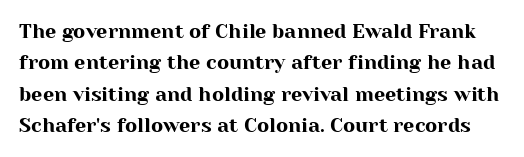
Q: Is the text italic (slanted)? A: No, it is upright.
Q: Is the text underlined? A: No.
Q: Is the spacing between letters normal or unusually wide? A: Normal.
Q: Is the spacing between lines tight, normal or loose? A: Normal.
